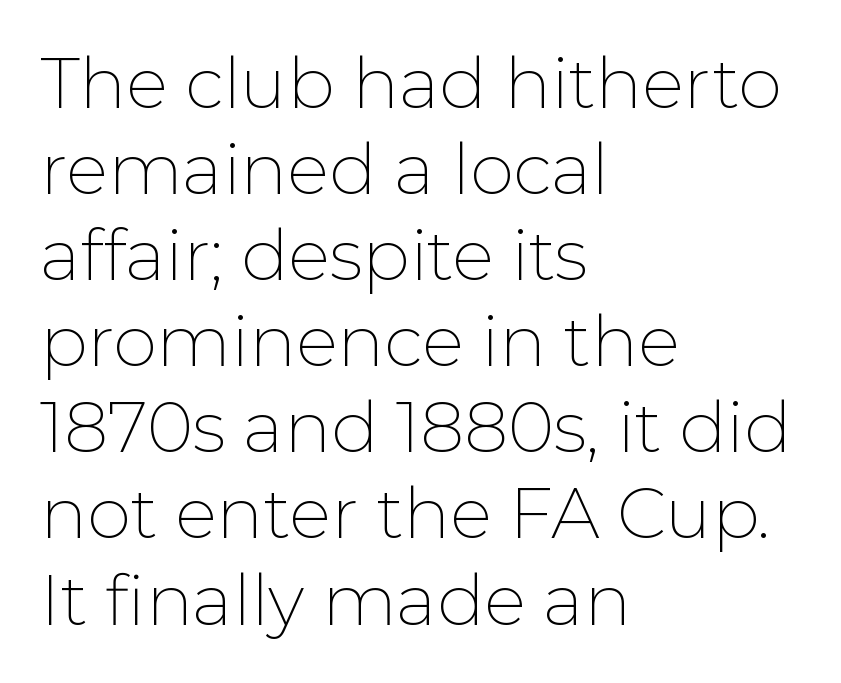
{"serif": "no", "italic": "no", "bold": "no", "weight": "thin", "width": "normal", "stroke_contrast": "low", "x_height": "medium", "monospaced": "no", "underline": "no", "align": "left", "line_spacing_ratio": 1.23, "letter_spacing": "normal", "letter_spacing_em": 0.0, "glyph_px": 70}
